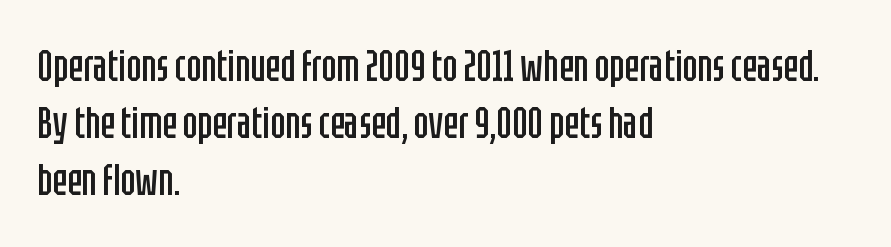
Q: Is the text bold? A: No.
Q: Is the text italic (slanted)? A: No, it is upright.
Q: Is the typeface a serif or a sans-serif typeface? A: Sans-serif.
Q: Is the text underlined? A: No.
Q: How is the paragraph aligned? A: Left-aligned.
Q: Is the spacing between letters normal or unusually wide? A: Normal.
Q: Is the spacing between lines tight, normal or loose? A: Normal.
Q: Width (condensed, normal, or wide)? A: Condensed.
Q: Stroke contrast? A: Low.
Q: x-height? A: Large.
Q: Monospaced? A: No.
